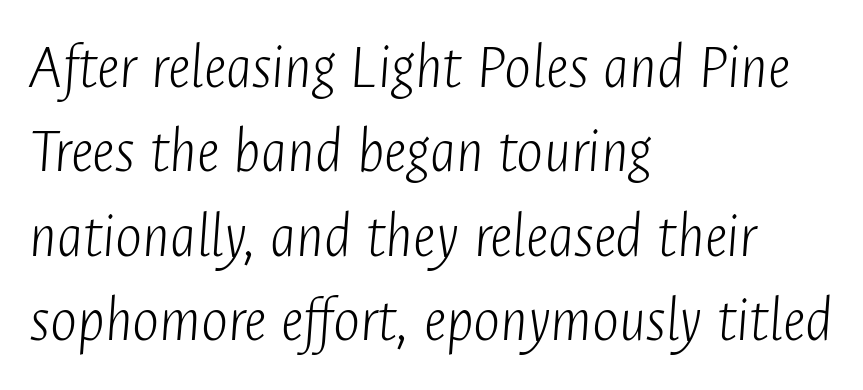
Each letter keeps its own natural width here, so spacing adapts to shape. Spacing between characters is what you'd get straight out of the box. What's the leading like? Ordinary, nothing unusual. Emphasis-style slanted type is in use. The rag falls on the right side of this text block.
